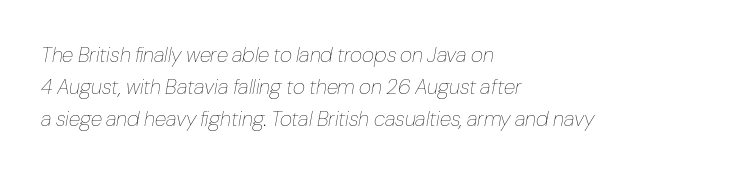
Honestly, the row spacing looks completely unremarkable. Only glyphs here, with clear space below each row. Glyph-to-glyph distance matches everyday printed text. The typography opts for an oblique posture over an upright one.
